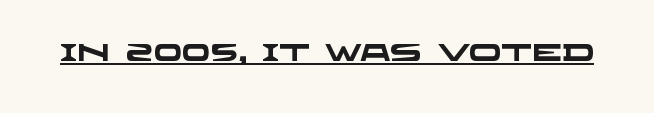
Emphasis by weight is at full strength: bold. Look at the tracking — it's just the regular setting, nothing added. Does a line run under the words? Yes, clearly.
